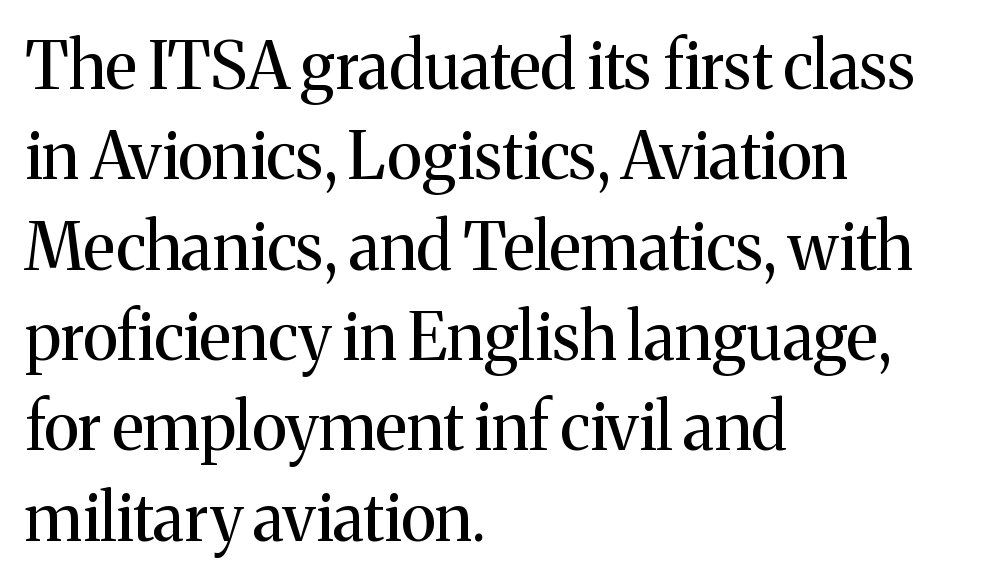
The ragged edge is on the right, which tells us the setting is flush left. Font category for this specimen: serif. Descenders are the only things crossing below the line. Italic? Not at all — the glyphs are vertical.
